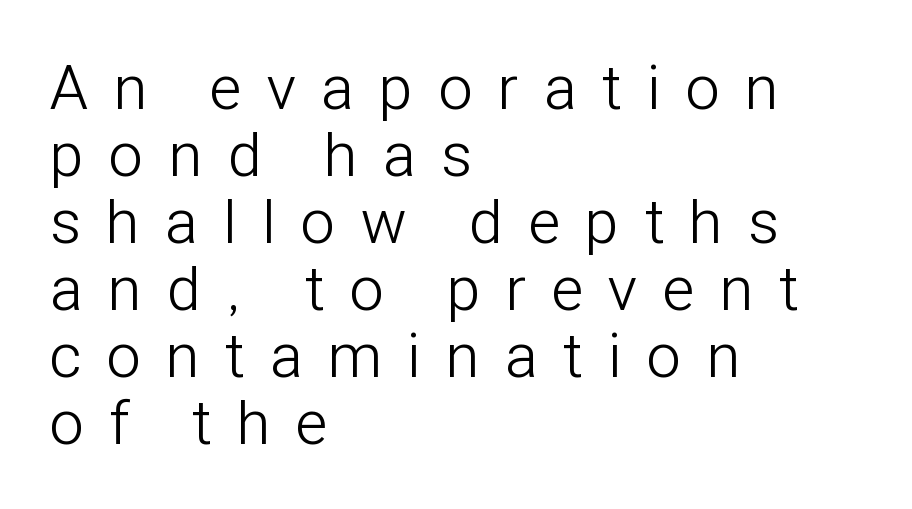
{"serif": "no", "italic": "no", "bold": "no", "weight": "light", "width": "condensed", "stroke_contrast": "low", "x_height": "medium", "monospaced": "no", "underline": "no", "align": "left", "line_spacing": "tight", "line_spacing_ratio": 1.08, "letter_spacing": "wide", "letter_spacing_em": 0.42, "glyph_px": 62}
